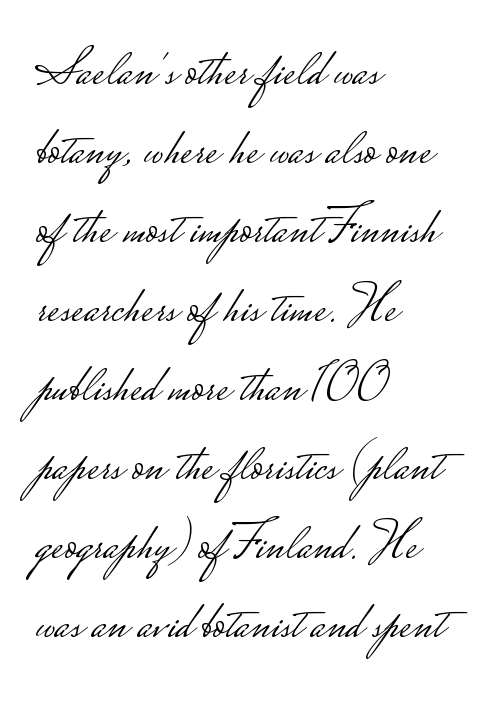
The image shows 52 px light, wide sans-serif type; set left-aligned, normal line spacing (1.52x), normal letter spacing, not underlined; low stroke contrast.
